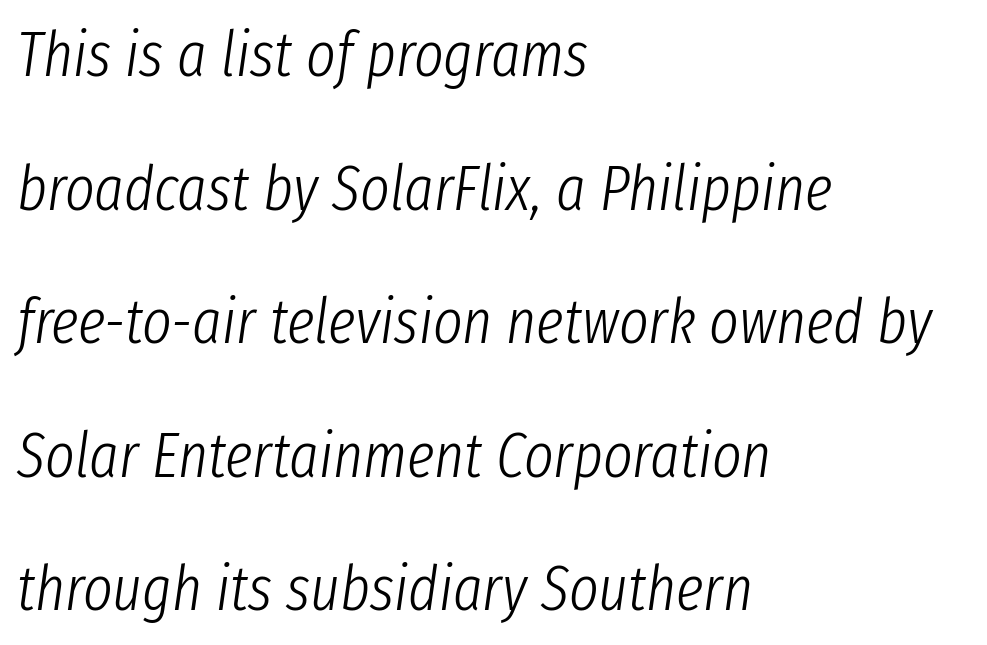
Q: Is the text bold? A: No.
Q: Is the text italic (slanted)? A: Yes, it leans right by about 8 degrees.
Q: Is the text underlined? A: No.
Q: How is the paragraph aligned? A: Left-aligned.
Q: Is the spacing between letters normal or unusually wide? A: Normal.
Q: Is the spacing between lines tight, normal or loose? A: Loose.
Q: Width (condensed, normal, or wide)? A: Condensed.
Q: Stroke contrast? A: Low.
Q: x-height? A: Medium.
Q: Monospaced? A: No.
